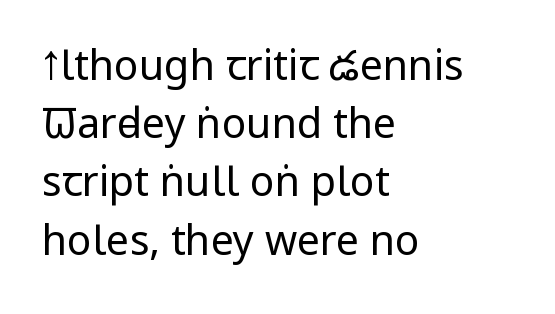
Q: Is the text bold? A: No.
Q: Is the text italic (slanted)? A: No, it is upright.
Q: Is the typeface a serif or a sans-serif typeface? A: Sans-serif.
Q: Is the text underlined? A: No.
Q: How is the paragraph aligned? A: Left-aligned.
Q: Is the spacing between letters normal or unusually wide? A: Normal.
Q: Is the spacing between lines tight, normal or loose? A: Normal.
Q: Width (condensed, normal, or wide)? A: Condensed.
Q: Stroke contrast? A: Low.
Q: x-height? A: Large.
Q: Monospaced? A: No.
